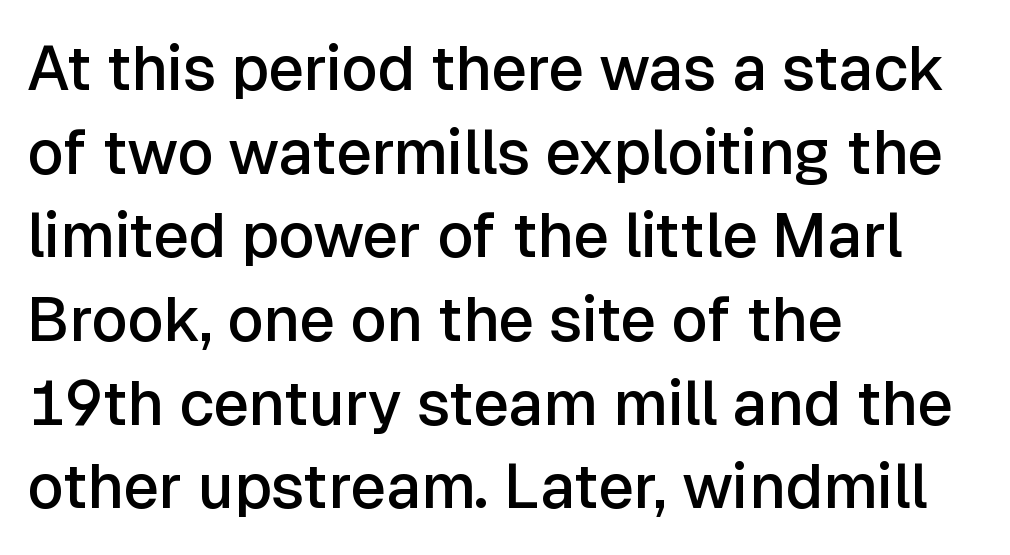
{"serif": "no", "italic": "no", "bold": "semi", "weight": "semibold", "width": "normal", "stroke_contrast": "low", "x_height": "medium", "monospaced": "no", "underline": "no", "align": "left", "line_spacing": "normal", "line_spacing_ratio": 1.35, "letter_spacing": "normal", "letter_spacing_em": 0.0, "glyph_px": 62}
